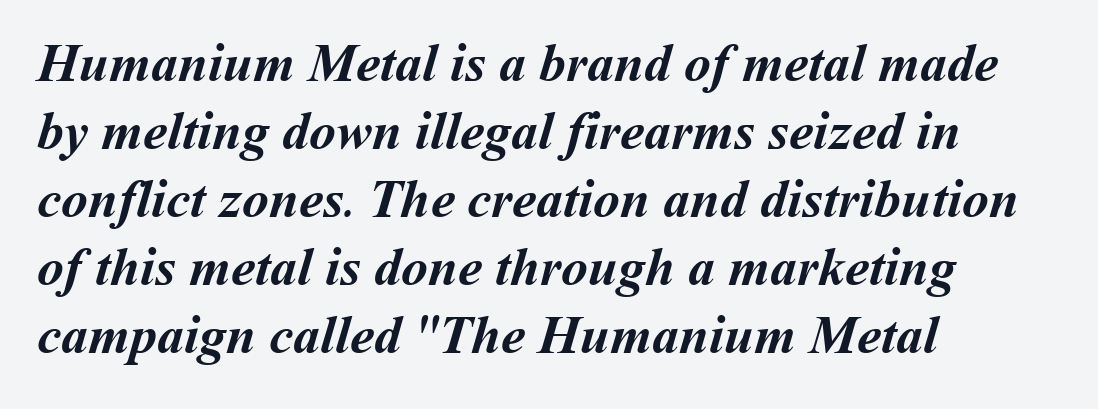
The image shows 54 px semibold type; set left-aligned, normal line spacing (1.26x), normal letter spacing, not underlined; medium stroke contrast and a medium x-height.
